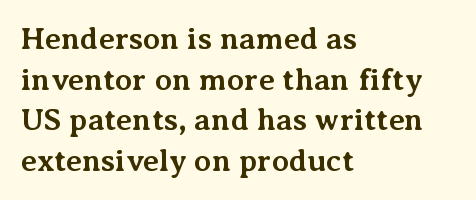
The image shows 31 px bold serif type, upright; set left-aligned, normal line spacing (1.31x), normal letter spacing, not underlined; medium stroke contrast and a medium x-height.
